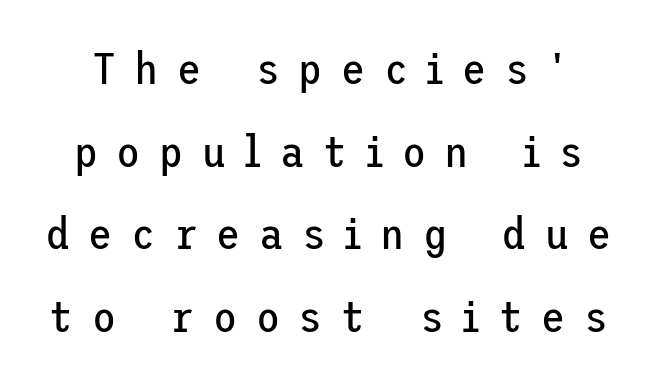
Q: Is the text bold? A: No.
Q: Is the text italic (slanted)? A: No, it is upright.
Q: Is the typeface a serif or a sans-serif typeface? A: Sans-serif.
Q: Is the text underlined? A: No.
Q: Is the spacing between letters normal or unusually wide? A: Unusually wide.
Q: Width (condensed, normal, or wide)? A: Normal.
Q: Stroke contrast? A: Low.
Q: x-height? A: Medium.
